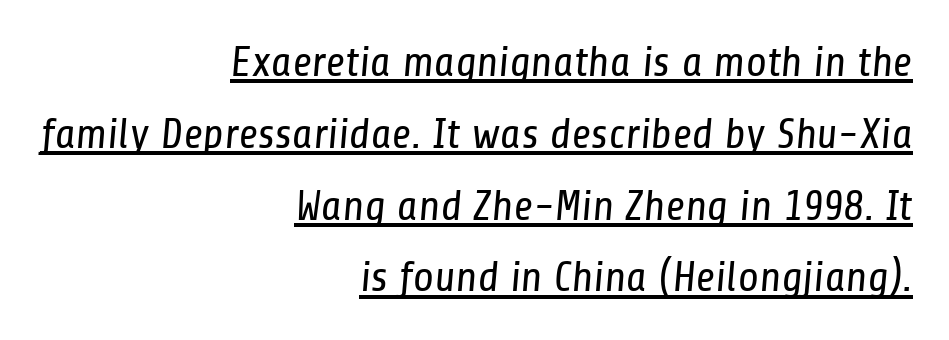
{"serif": "no", "bold": "no", "weight": "regular", "width": "condensed", "stroke_contrast": "low", "x_height": "medium", "monospaced": "no", "underline": "yes", "align": "right", "line_spacing": "normal", "line_spacing_ratio": 1.67, "letter_spacing": "normal", "letter_spacing_em": 0.0, "glyph_px": 43}
